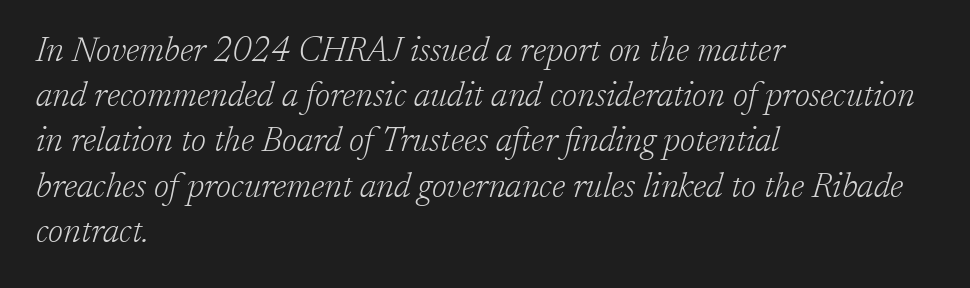
Clear beneath every line of the passage. Tracking value appears to be zero — textbook default spacing. Tall strokes in this sample are angled rather than plumb. Compared with a typical body face, this is equally light or lighter still.
